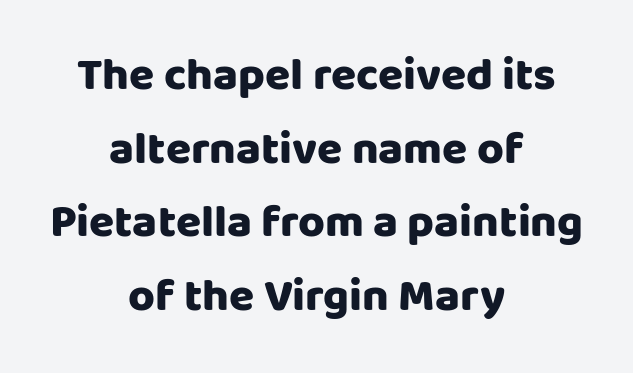
{"serif": "no", "italic": "no", "bold": "yes", "weight": "heavy", "width": "normal", "stroke_contrast": "low", "x_height": "large", "monospaced": "no", "underline": "no", "align": "center", "line_spacing": "normal", "line_spacing_ratio": 1.6, "letter_spacing": "normal", "letter_spacing_em": 0.0, "glyph_px": 46}
